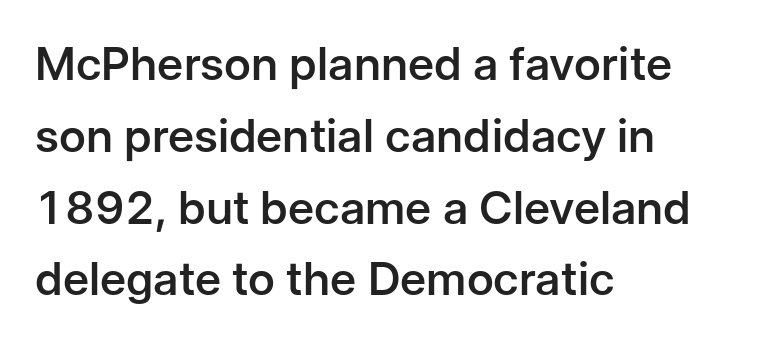
The image shows 46 px semibold sans-serif type, upright; set left-aligned, normal line spacing (1.56x), normal letter spacing, not underlined; low stroke contrast and a medium x-height.
